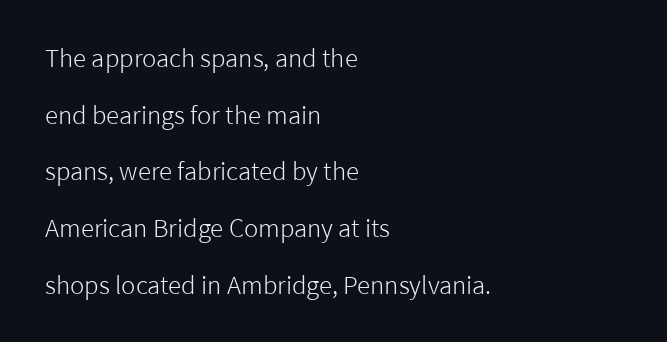
{"italic": "no", "bold": "no", "underline": "no", "align": "left", "line_spacing": "loose", "line_spacing_ratio": 2.36, "letter_spacing": "normal", "letter_spacing_em": 0.0, "glyph_px": 24}
